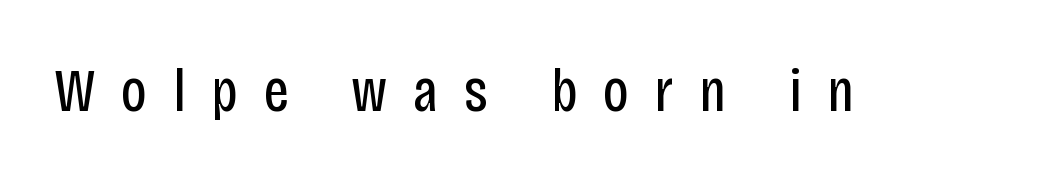
{"serif": "no", "italic": "no", "bold": "no", "weight": "regular", "width": "condensed", "stroke_contrast": "low", "x_height": "large", "monospaced": "no", "underline": "no", "letter_spacing": "wide", "letter_spacing_em": 0.42, "glyph_px": 61}
